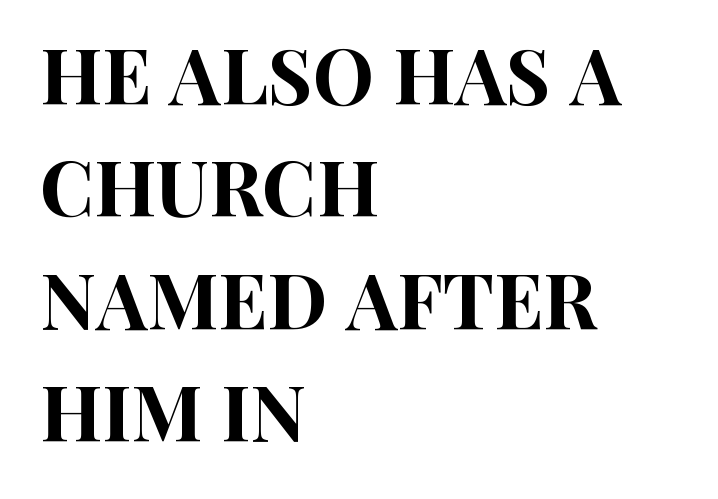
Do the characters align in a grid? No, the font is proportional. To sum up the face: it is a sans, with no serifs. Teacher's note: observe the even left margin — that is flush-left alignment. This block has exactly the height ordinary leading produces.
